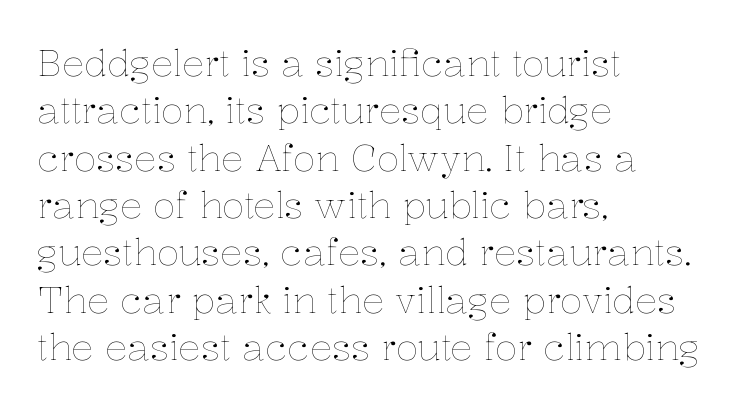
Weight: in the light-to-regular range. Default kerning and tracking; the words read as compact shapes. Any mark beneath the type? The region is blank. The lettering stays uniformly vertical, giving the passage a roman look.
